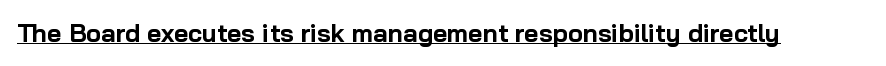
The face used here appears with an underline applied. Nope, not italic — everything's standing straight. This is heavy type, rendered in bold. Nobody touched the tracking dial on this one.
